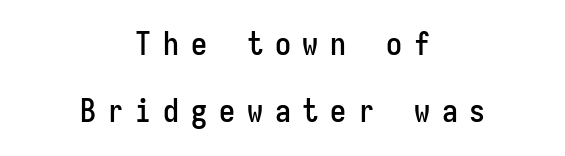
{"serif": "no", "italic": "no", "width": "condensed", "stroke_contrast": "low", "x_height": "medium", "monospaced": "yes", "underline": "no", "align": "center", "line_spacing": "loose", "line_spacing_ratio": 2.08, "letter_spacing": "wide", "letter_spacing_em": 0.37, "glyph_px": 32}
